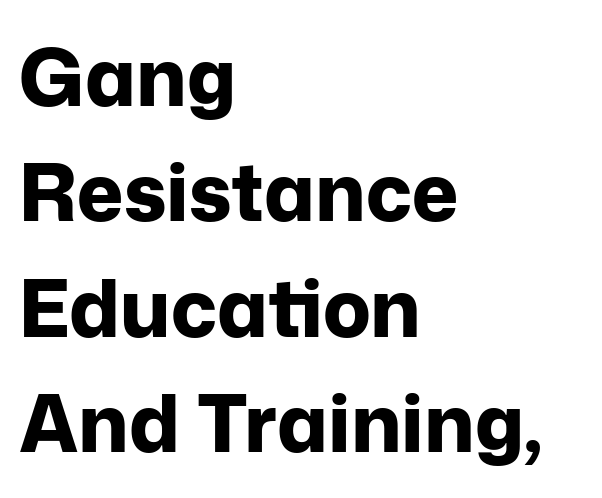
{"serif": "no", "italic": "no", "bold": "yes", "weight": "bold", "width": "normal", "stroke_contrast": "low", "x_height": "medium", "monospaced": "no", "underline": "no", "align": "left", "line_spacing": "normal", "line_spacing_ratio": 1.46, "letter_spacing": "normal", "letter_spacing_em": 0.0, "glyph_px": 79}
